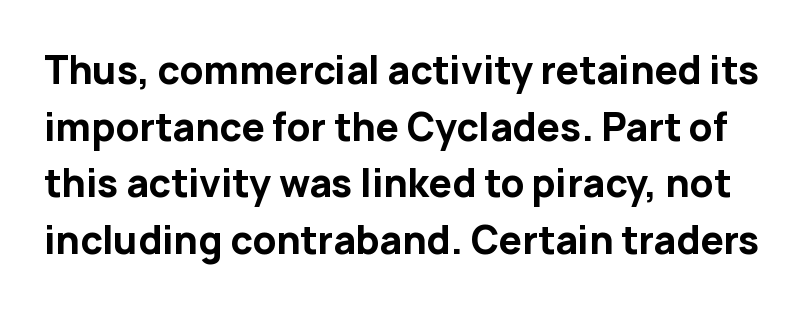
Q: Is the text bold? A: Yes.
Q: Is the text italic (slanted)? A: No, it is upright.
Q: Is the typeface a serif or a sans-serif typeface? A: Sans-serif.
Q: Is the text underlined? A: No.
Q: Is the spacing between letters normal or unusually wide? A: Normal.
Q: Is the spacing between lines tight, normal or loose? A: Normal.
Q: Width (condensed, normal, or wide)? A: Normal.
Q: Stroke contrast? A: Low.
Q: x-height? A: Medium.
Q: Monospaced? A: No.
